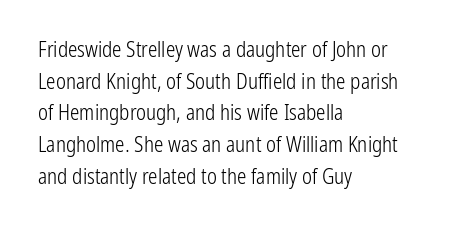
Style check: upright. Leftover space on each line is placed entirely after the last word. The rows are spaced the way most documents space them. The font is comparable to plain body text, perhaps lighter. Honestly, there is no underline to notice here at all. Nobody touched the tracking dial on this one.
